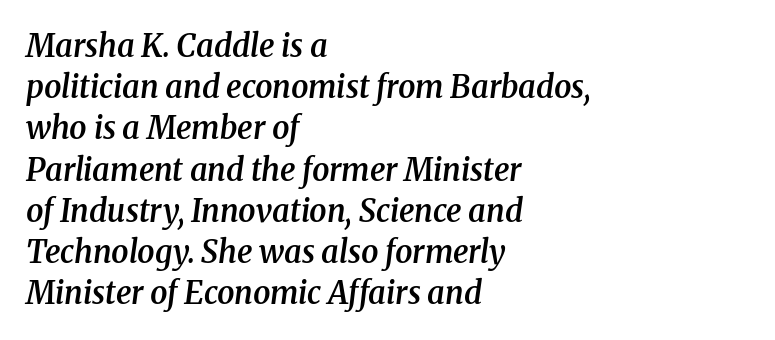
A typesetter would call this proportional, since set widths differ per character. Notice how the stems are inclined rather than vertical — that's the hallmark of italics. The area under the type is left untouched. This sample is left-justified, so line endings fall wherever the words run out. Check where the strokes stop: tiny serifs finish them off.
